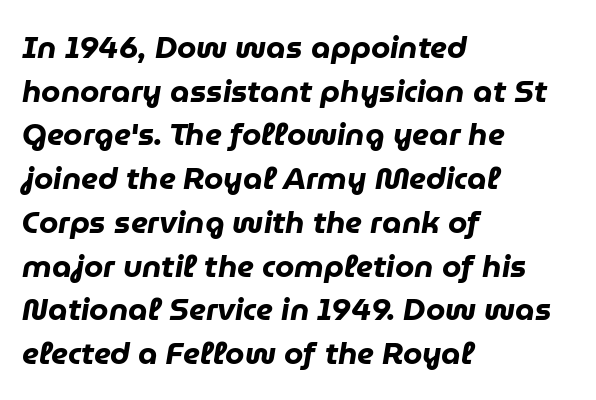
{"italic": "yes", "lean": "right", "slant_degrees": 9, "bold": "yes", "weight": "heavy", "width": "normal", "stroke_contrast": "low", "x_height": "medium", "monospaced": "no", "underline": "no", "align": "left", "line_spacing": "normal", "line_spacing_ratio": 1.41, "letter_spacing": "normal", "letter_spacing_em": 0.0, "glyph_px": 31}
